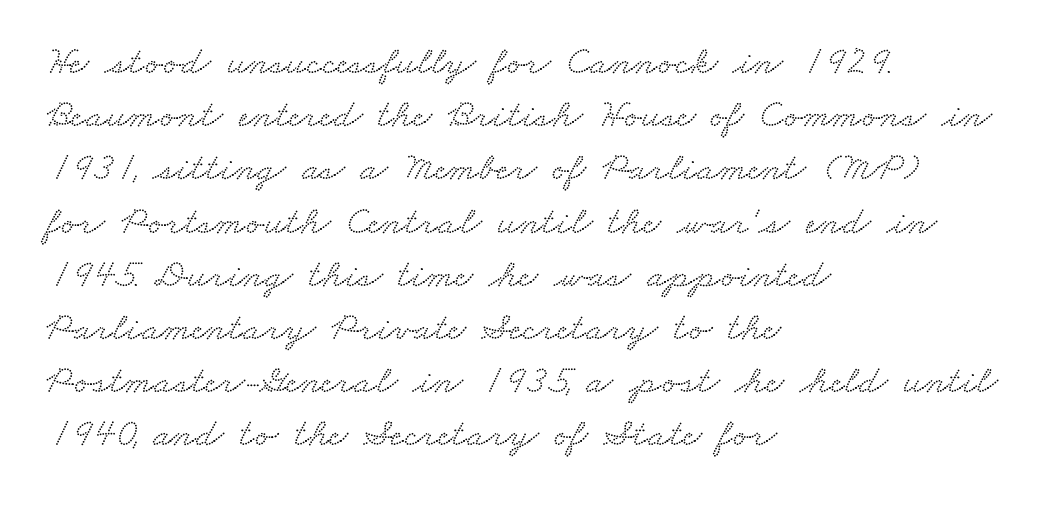
The rendering uses a moderate line-height, typical for paragraphs. Note the varied advance widths — an 'i' is clearly narrower than an 'm'. The string is rendered with underlining switched off. Nothing unusual about the tracking: characters are spaced as the font intends. Reading down the block, your eye returns to a fixed left position each line.
